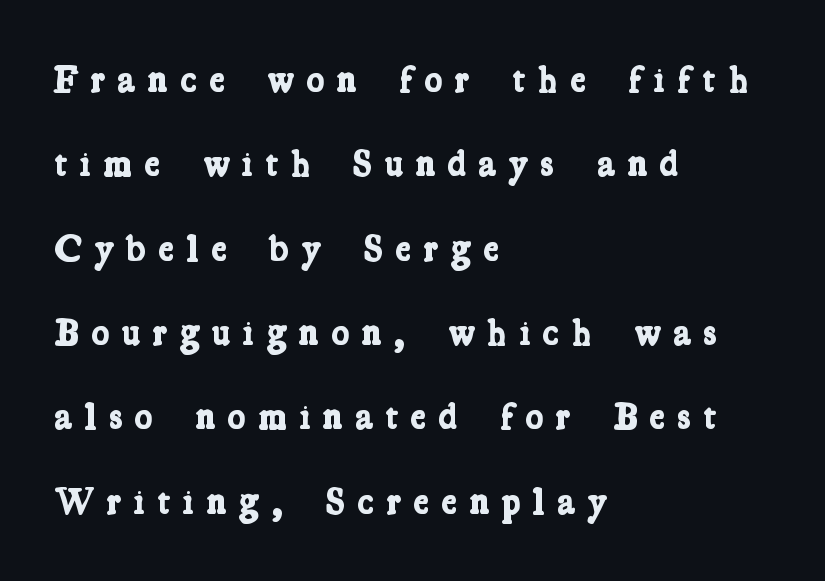
Q: Is the text bold? A: Yes.
Q: Is the typeface a serif or a sans-serif typeface? A: Serif.
Q: Is the text underlined? A: No.
Q: How is the paragraph aligned? A: Left-aligned.
Q: Is the spacing between letters normal or unusually wide? A: Unusually wide.
Q: Is the spacing between lines tight, normal or loose? A: Loose.
Q: Width (condensed, normal, or wide)? A: Condensed.
Q: Stroke contrast? A: Low.
Q: x-height? A: Medium.
Q: Monospaced? A: No.
